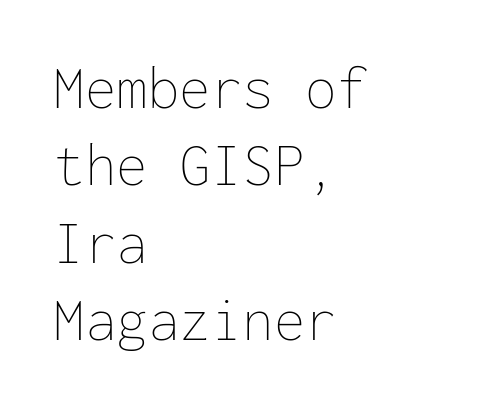
Ordinary non-slanted type is in use. No letter is thick-stroked: the sample isn't bold. The specimen omits any rule beneath the text block's lines. Note the uniform advance width — an 'i' takes as much space as an 'm'.
